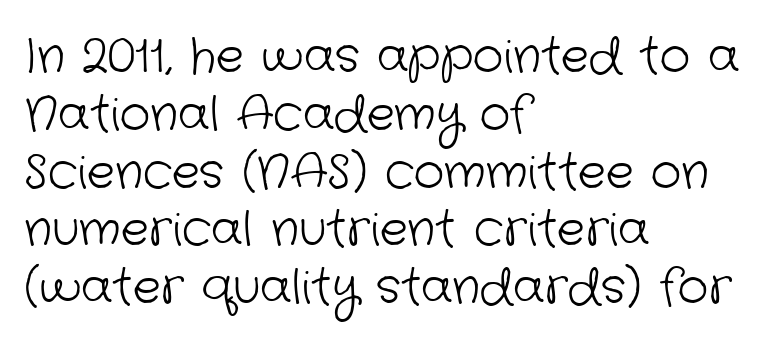
{"serif": "no", "bold": "no", "weight": "light", "width": "normal", "stroke_contrast": "low", "x_height": "medium", "monospaced": "no", "underline": "no", "align": "left", "line_spacing_ratio": 1.23, "letter_spacing": "normal", "letter_spacing_em": 0.0, "glyph_px": 47}
